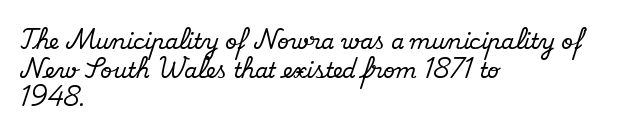
Q: Is the text italic (slanted)? A: Yes.
Q: Is the text underlined? A: No.
Q: How is the paragraph aligned? A: Left-aligned.
Q: Is the spacing between letters normal or unusually wide? A: Normal.
Q: Is the spacing between lines tight, normal or loose? A: Normal.
